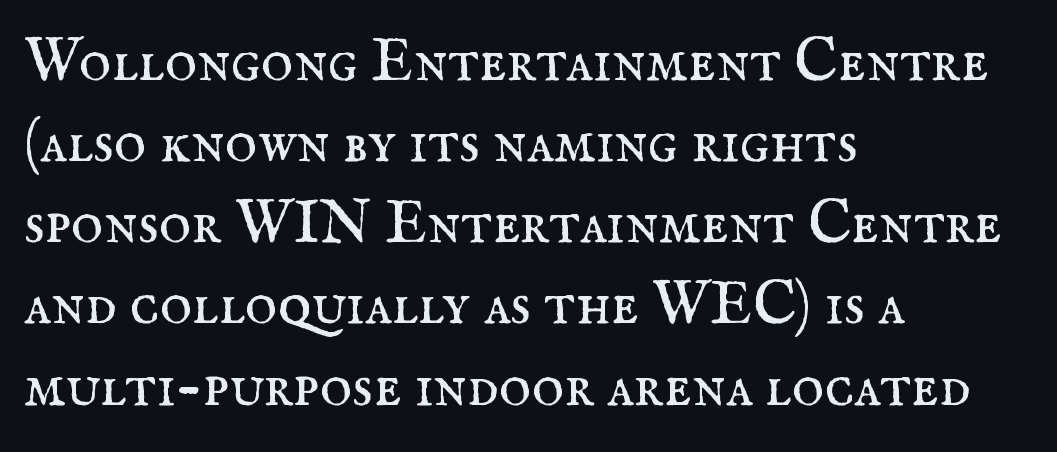
You could not count columns in this text — the font is proportionally spaced. The specimen omits any rule beneath the text block's lines. The paragraph has a hard left edge and a soft right edge. Does the lettering tilt? It doesn't — this is upright. One glance says typical: line gaps are just what's usual. What kind of face is this? One with serifs.
